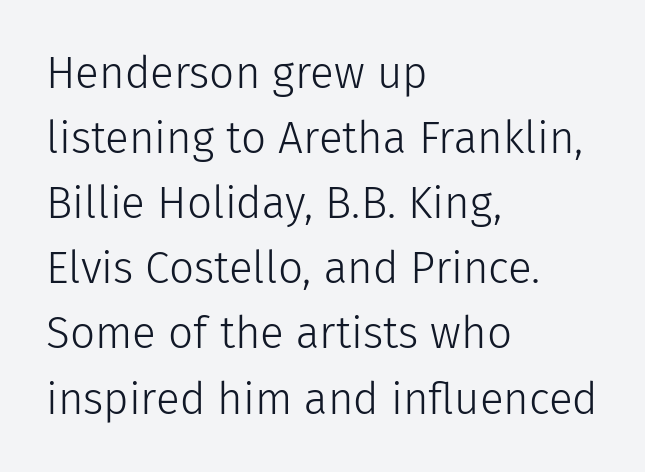
Q: Is the text bold? A: No.
Q: Is the text italic (slanted)? A: No, it is upright.
Q: Is the typeface a serif or a sans-serif typeface? A: Sans-serif.
Q: Is the text underlined? A: No.
Q: How is the paragraph aligned? A: Left-aligned.
Q: Is the spacing between letters normal or unusually wide? A: Normal.
Q: Is the spacing between lines tight, normal or loose? A: Normal.
Q: Width (condensed, normal, or wide)? A: Normal.
Q: Stroke contrast? A: Low.
Q: x-height? A: Medium.
Q: Monospaced? A: No.
